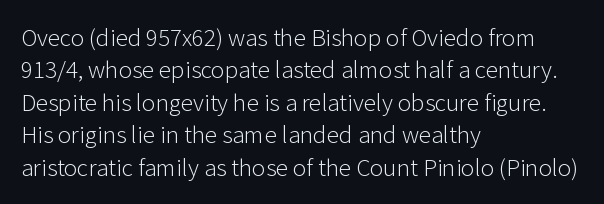
{"italic": "no", "bold": "no", "underline": "no", "align": "left", "line_spacing": "normal", "line_spacing_ratio": 1.3, "letter_spacing": "normal", "letter_spacing_em": 0.0, "glyph_px": 25}
